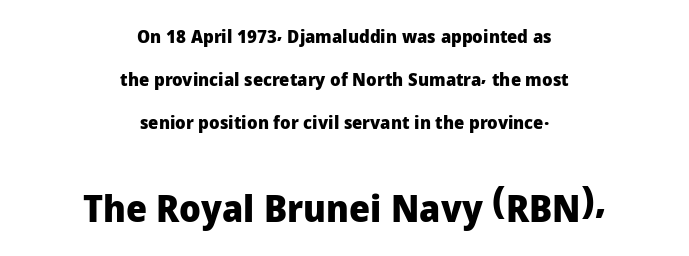
A typesetter would mark this as roman, not italic. No extra tracking has been applied to these lines. Beneath every word, the page is bare. The rendering uses natural spacing where letterforms have individual widths. Notice how thick the strokes are: this is what a full bold looks like. This sample uses a sans-serif face.
